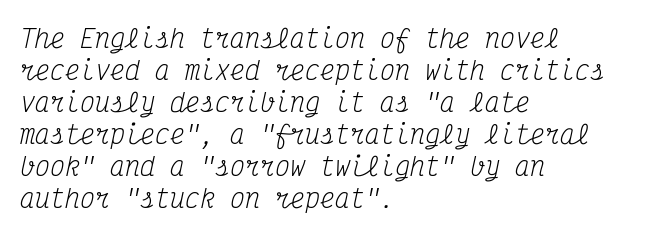
Q: Is the text bold? A: No.
Q: Is the text italic (slanted)? A: Yes, it leans right by about 12 degrees.
Q: Is the text underlined? A: No.
Q: How is the paragraph aligned? A: Left-aligned.
Q: Is the spacing between letters normal or unusually wide? A: Normal.
Q: Is the spacing between lines tight, normal or loose? A: Normal.
